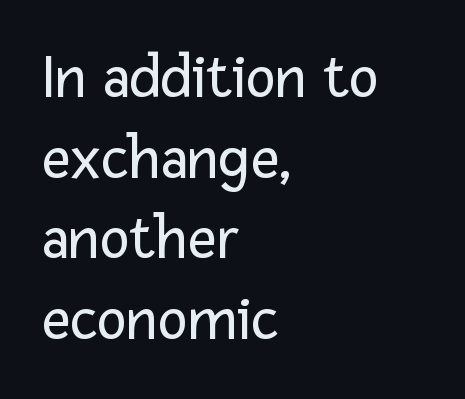
The image shows 63 px regular-weight sans-serif type, upright; set left-aligned, normal line spacing (1.28x), normal letter spacing, not underlined; low stroke contrast and a medium x-height.
